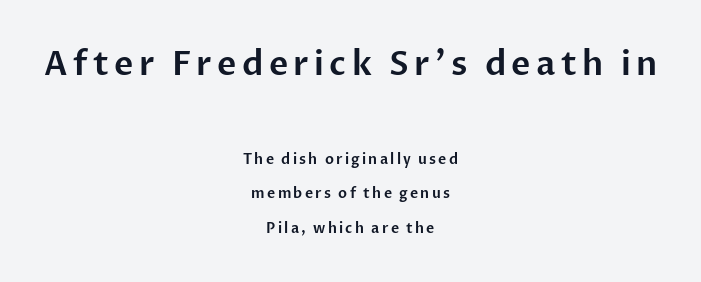
The image shows 33 px sans-serif type, upright; set centered, loose line spacing (2.47x), not underlined; the first (top) block is 2.36x larger; low stroke contrast and a medium x-height.
